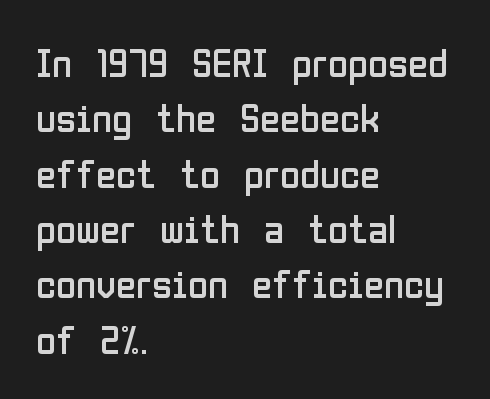
Are there feet on the stems? There aren't — it's a sans. You could call the tracking neutral — neither tight nor loose. These lines sit exactly where default settings would place them. Lines of text with bare space underneath. The text block is weighted toward the left margin, trailing off unevenly rightward.
